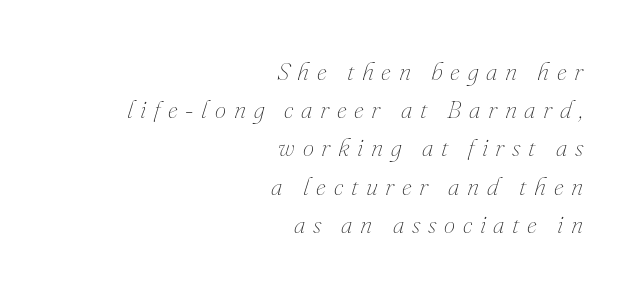
Q: Is the text bold? A: No.
Q: Is the text italic (slanted)? A: Yes, it leans right by about 16 degrees.
Q: Is the text underlined? A: No.
Q: How is the paragraph aligned? A: Right-aligned.
Q: Is the spacing between letters normal or unusually wide? A: Unusually wide.
Q: Is the spacing between lines tight, normal or loose? A: Normal.
